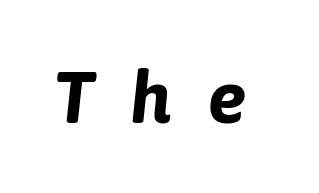
Note the varied advance widths — an 'i' is clearly narrower than an 'm'. Pretty heavy lettering here — definitely bold. Descenders are the only things crossing below the line. You could only call the tracking loose — the letters float apart.
